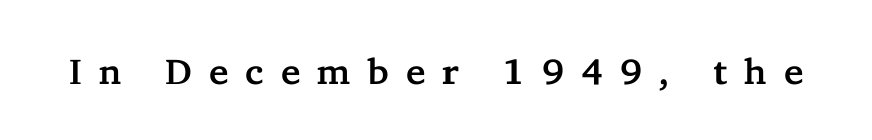
A typesetter would call this proportional, since set widths differ per character. How are the letters spaced? Widely, with obvious added tracking. This rendering features lettering with no underline. It's the straight-up-and-down kind of type. In terms of letterform style, serifs are clearly present.
